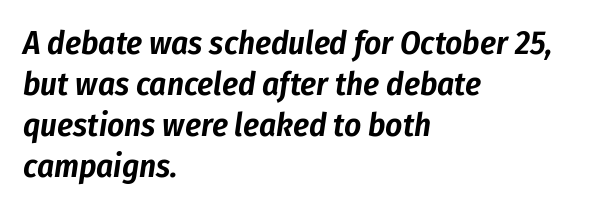
Q: Is the text italic (slanted)? A: Yes, it leans right by about 8 degrees.
Q: Is the text underlined? A: No.
Q: How is the paragraph aligned? A: Left-aligned.
Q: Is the spacing between letters normal or unusually wide? A: Normal.
Q: Width (condensed, normal, or wide)? A: Condensed.
Q: Stroke contrast? A: Low.
Q: x-height? A: Medium.
Q: Monospaced? A: No.
